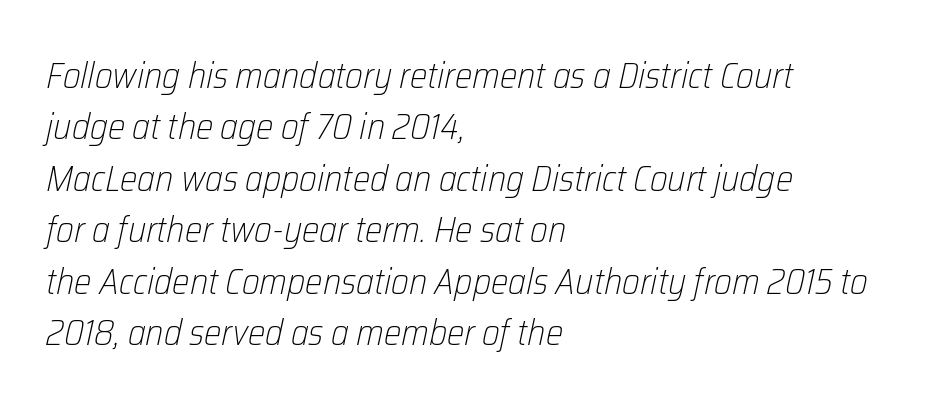
Q: Is the text bold? A: No.
Q: Is the text italic (slanted)? A: Yes, it leans right by about 12 degrees.
Q: Is the text underlined? A: No.
Q: How is the paragraph aligned? A: Left-aligned.
Q: Is the spacing between letters normal or unusually wide? A: Normal.
Q: Is the spacing between lines tight, normal or loose? A: Normal.
Q: Width (condensed, normal, or wide)? A: Condensed.
Q: Stroke contrast? A: Low.
Q: x-height? A: Medium.
Q: Monospaced? A: No.
